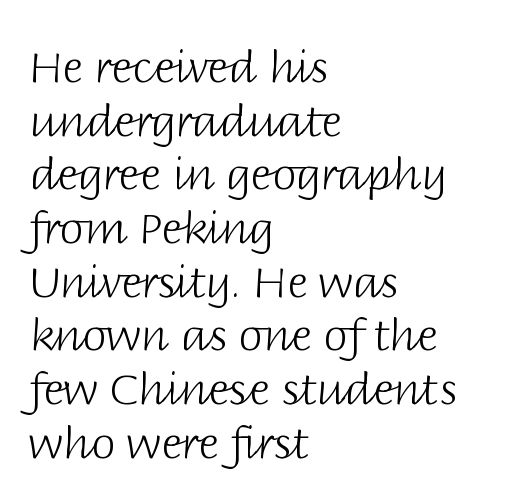
Nope, no serifs anywhere on these letters. The font's upright variant was chosen for this text. The rag falls on the right side of this text block. The space beneath each line is pristine and unruled. The typeface has the unassuming heft of standard copy or less. These lines are rendered in a variable-pitch font.
